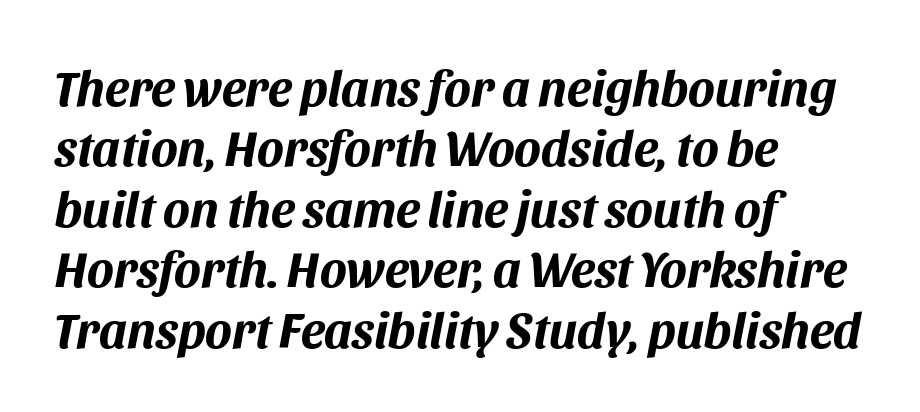
The image shows 50 px bold type, italic (leaning right); set left-aligned, line spacing 1.21x, normal letter spacing, not underlined; medium stroke contrast and a large x-height.
